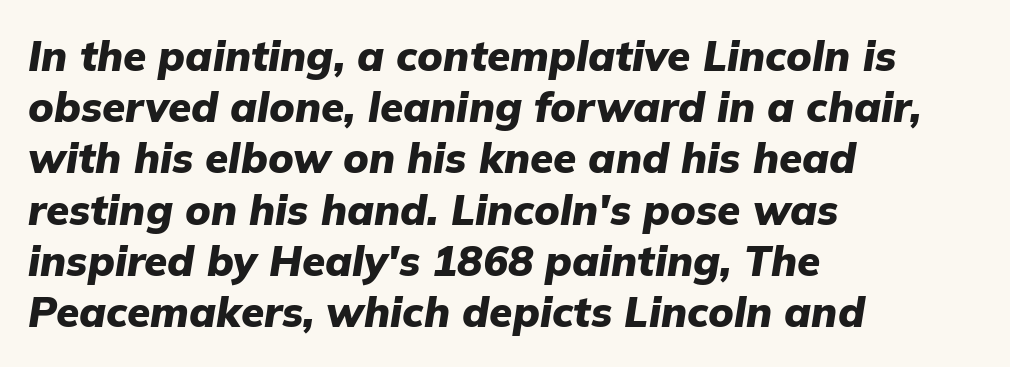
The image shows 42 px heavy type, italic (leaning right); set left-aligned, line spacing 1.22x, normal letter spacing, not underlined; low stroke contrast and a medium x-height.
